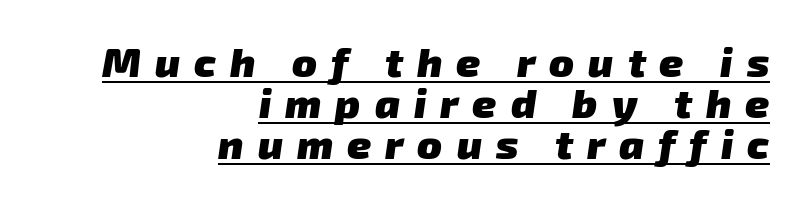
Is there an underline? Yes — a line sits under the letters. Weight: bold. Letterform terminals end flat and unadorned throughout the passage. Spacing verdict: proportional, widths tailored to each character. In CSS terms this would be text-align: right. A typesetter would call this leading minimal, almost set solid.
